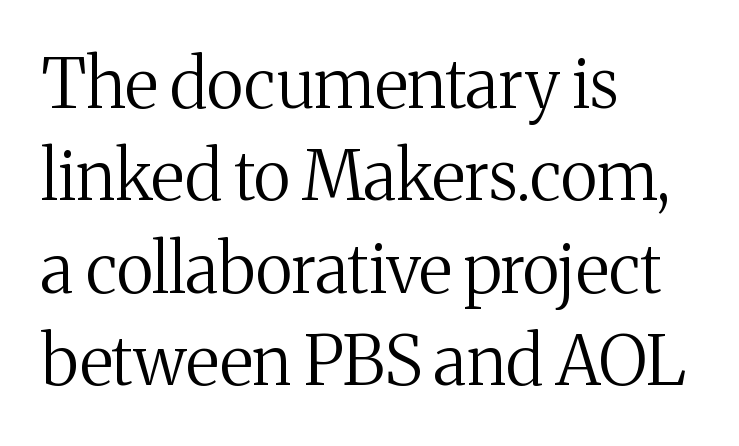
Q: Is the text bold? A: No.
Q: Is the text italic (slanted)? A: No, it is upright.
Q: Is the typeface a serif or a sans-serif typeface? A: Serif.
Q: Is the text underlined? A: No.
Q: How is the paragraph aligned? A: Left-aligned.
Q: Is the spacing between letters normal or unusually wide? A: Normal.
Q: Is the spacing between lines tight, normal or loose? A: Normal.
Q: Width (condensed, normal, or wide)? A: Normal.
Q: Stroke contrast? A: Medium.
Q: x-height? A: Medium.
Q: Monospaced? A: No.
